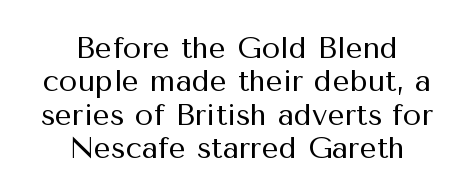
Descender tails drop into unmarked territory. Think of a printed novel: that variable character pitch is what you see here. A sans-serif font was chosen for this passage. Notice how descenders almost collide with the ascenders below — that's tight leading. The strokes are not fattened; the text isn't bold.
